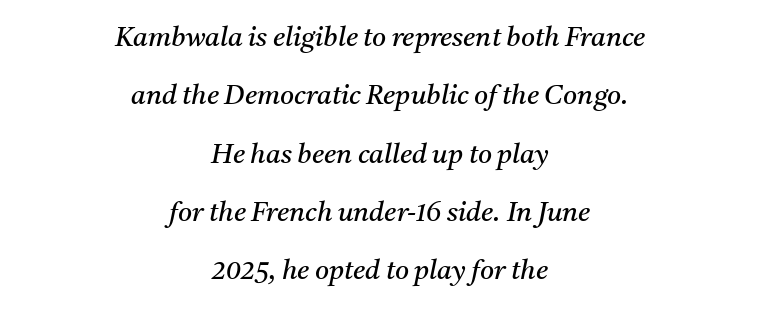
Q: Is the text bold? A: No.
Q: Is the text italic (slanted)? A: Yes, it leans right by about 11 degrees.
Q: Is the text underlined? A: No.
Q: How is the paragraph aligned? A: Centered.
Q: Is the spacing between letters normal or unusually wide? A: Normal.
Q: Is the spacing between lines tight, normal or loose? A: Loose.
